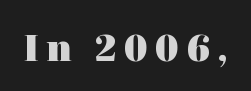
The image shows 36 px heavy serif type, upright; set unusually wide letter spacing (+0.21 em), not underlined; high stroke contrast and a medium x-height.
